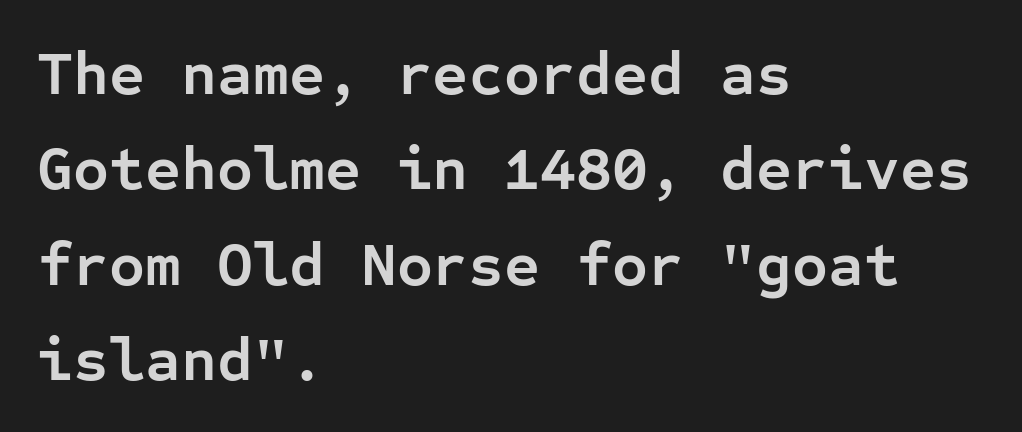
Q: Is the text bold? A: Yes.
Q: Is the text italic (slanted)? A: No, it is upright.
Q: Is the typeface a serif or a sans-serif typeface? A: Sans-serif.
Q: Is the text underlined? A: No.
Q: How is the paragraph aligned? A: Left-aligned.
Q: Is the spacing between letters normal or unusually wide? A: Normal.
Q: Is the spacing between lines tight, normal or loose? A: Normal.
Q: Width (condensed, normal, or wide)? A: Normal.
Q: Stroke contrast? A: Low.
Q: x-height? A: Medium.
Q: Monospaced? A: Yes.
